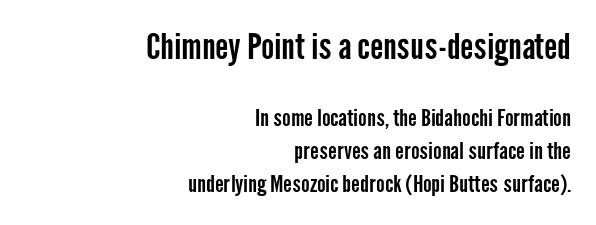
Q: Is the text italic (slanted)? A: No, it is upright.
Q: Is the typeface a serif or a sans-serif typeface? A: Sans-serif.
Q: Is the text underlined? A: No.
Q: How is the paragraph aligned? A: Right-aligned.
Q: Is the spacing between letters normal or unusually wide? A: Normal.
Q: Is the spacing between lines tight, normal or loose? A: Normal.
Q: Which block of text is set in a larger size, the first (top) or the second (bottom)? A: The first (top) one.
Q: Width (condensed, normal, or wide)? A: Condensed.
Q: Stroke contrast? A: Low.
Q: x-height? A: Medium.
Q: Monospaced? A: No.
